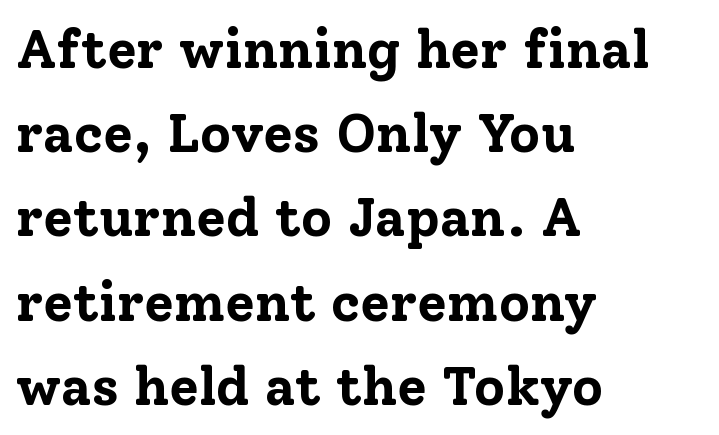
{"serif": "yes", "italic": "no", "bold": "yes", "weight": "bold", "width": "normal", "stroke_contrast": "low", "x_height": "medium", "monospaced": "no", "underline": "no", "align": "left", "line_spacing": "normal", "line_spacing_ratio": 1.56, "letter_spacing": "normal", "letter_spacing_em": 0.0, "glyph_px": 54}
